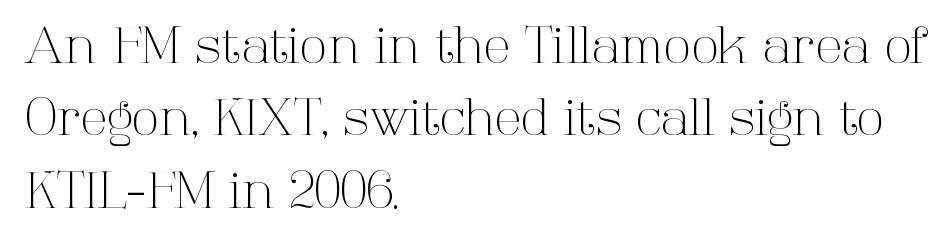
The letterforms sit at book weight or below. The compositor pushed each line to the left boundary. A clean baseline with only descenders dipping below it. What's the leading like? Ordinary, nothing unusual. Spacing verdict: proportional, widths tailored to each character. To sum up the face: it has serifs.
